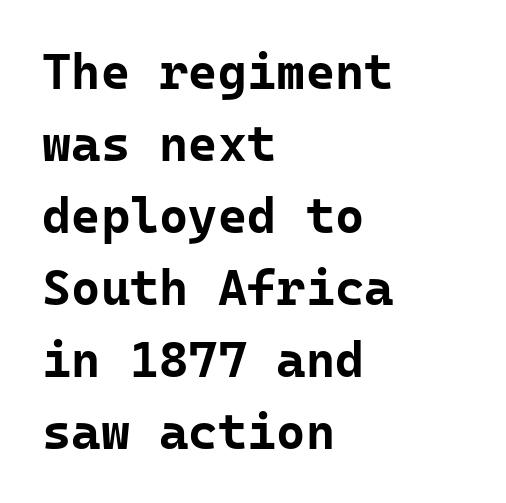
Stroke terminals: plain, sans-serif. Do the letters lean? They stand straight. The string is rendered with underlining switched off. Does the weight exceed regular? Yes, all the way to bold. The rendering uses typewriter-style spacing with identical character cells. The rows are spaced the way most documents space them.
